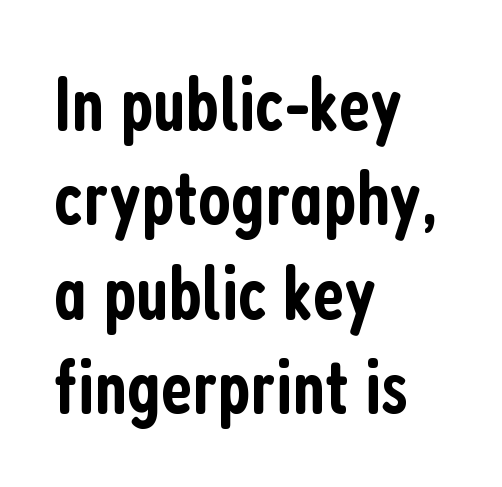
The image shows 78 px semibold, condensed sans-serif type, upright; set left-aligned, line spacing 1.21x, normal letter spacing, not underlined; low stroke contrast and a medium x-height.
